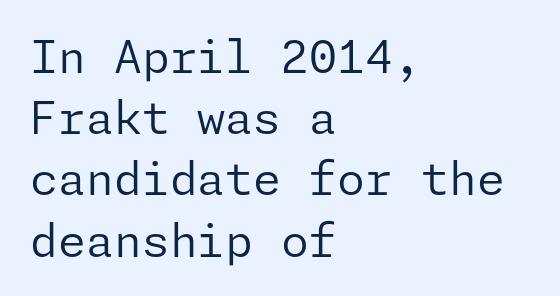
Students, observe: this is what conventionally led text looks like. This reads as an unemphasized weight, regular at the heaviest. The foot of each line stays bare and open. These lines are set flush left with a ragged right edge. Each word holds together tightly as a unit, with standard inter-letter gaps. Is this a sans? Yes — the strokes have no serifs.
